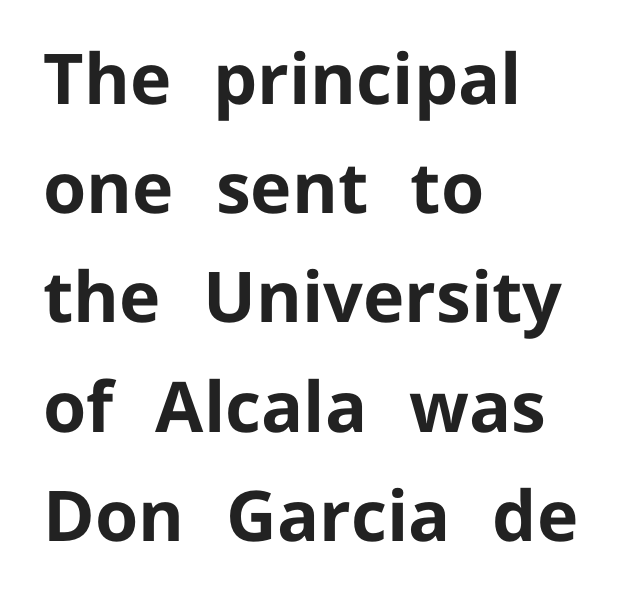
Each letter keeps its own natural width here, so spacing adapts to shape. Which margin do the lines hug? The left one — the right edge is uneven. Between one letter and the next there's only the usual sliver of space. Normally led — the rows are evenly, conventionally spaced. When letters stand straight like this, we call the style roman or upright. Nothing sits at the stroke ends, so this counts as sans-serif.
